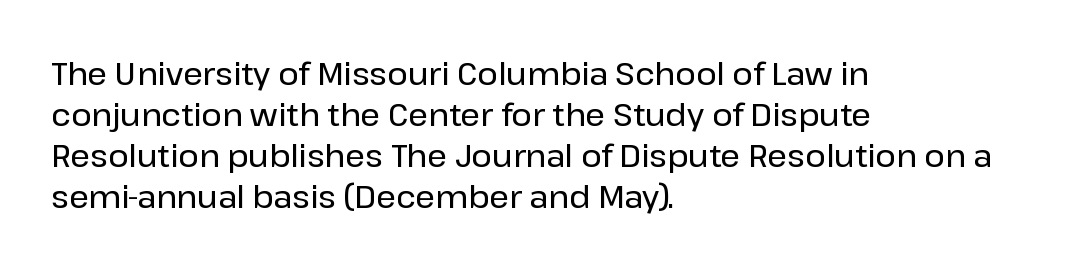
The image shows 31 px sans-serif type, upright; set left-aligned, normal line spacing (1.32x), normal letter spacing, not underlined; low stroke contrast and a medium x-height.
